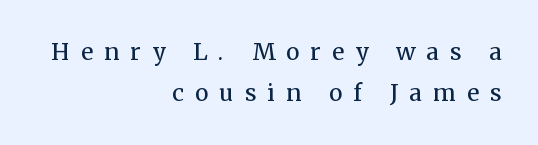
The image shows 23 px text type, upright; set right-aligned, line spacing 1.78x, unusually wide letter spacing (+0.49 em), not underlined.
